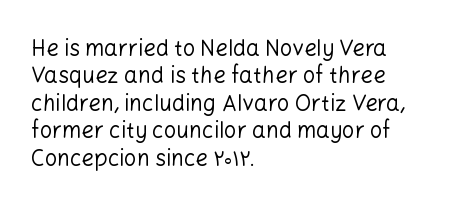
Counters stay open thanks to moderate or lighter strokes. All the whitespace from short lines collects on the right. Normally led — the rows are evenly, conventionally spaced. The glyphs are unaccompanied by any horizontal stroke below them.
